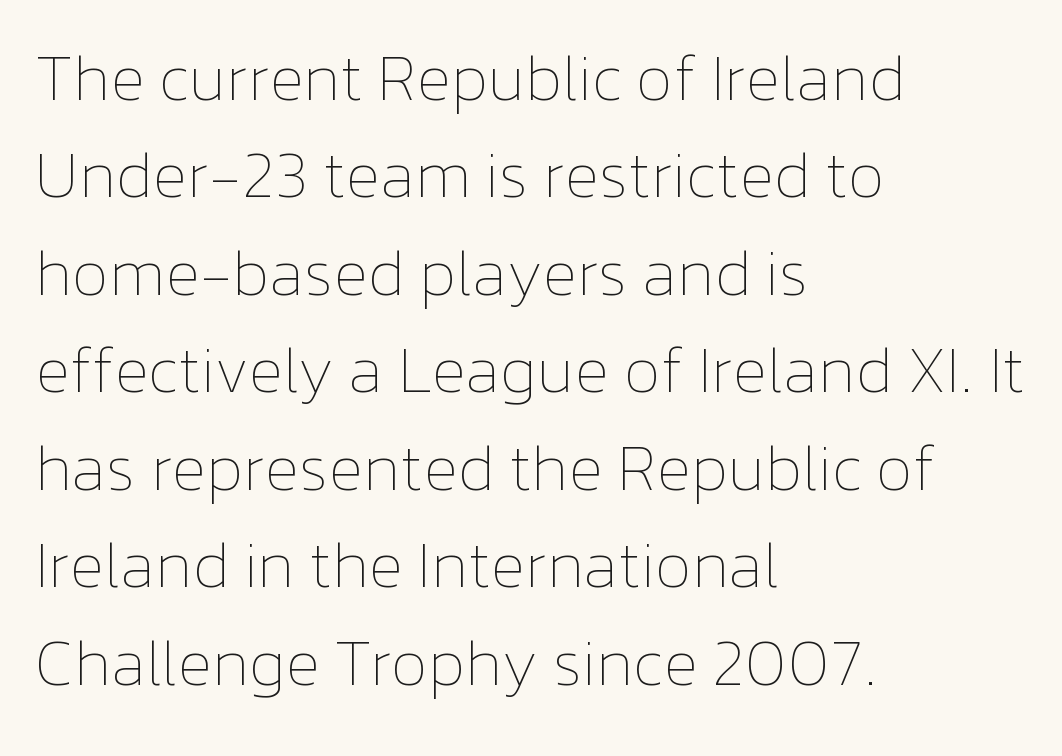
{"italic": "no", "bold": "no", "weight": "thin", "width": "normal", "stroke_contrast": "low", "x_height": "medium", "monospaced": "no", "underline": "no", "align": "left", "line_spacing": "normal", "line_spacing_ratio": 1.5, "letter_spacing": "normal", "letter_spacing_em": 0.0, "glyph_px": 65}
